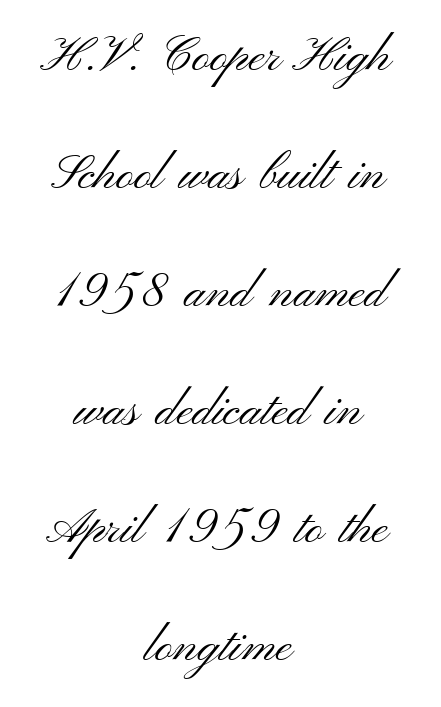
{"serif": "no", "bold": "no", "weight": "light", "width": "wide", "stroke_contrast": "medium", "x_height": "small", "monospaced": "no", "underline": "no", "align": "center", "line_spacing": "loose", "line_spacing_ratio": 2.41, "letter_spacing": "normal", "letter_spacing_em": 0.0, "glyph_px": 49}
